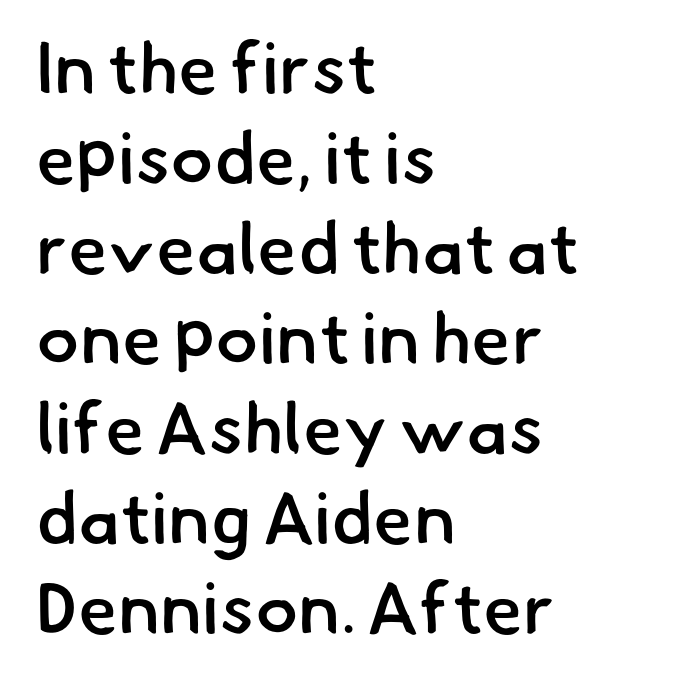
The space between consecutive lines is moderate. Does the copy run flush right? No — it runs flush left. The gap between lines stays unmarked. What stands out about the letter spacing? Nothing — it is the standard amount.
